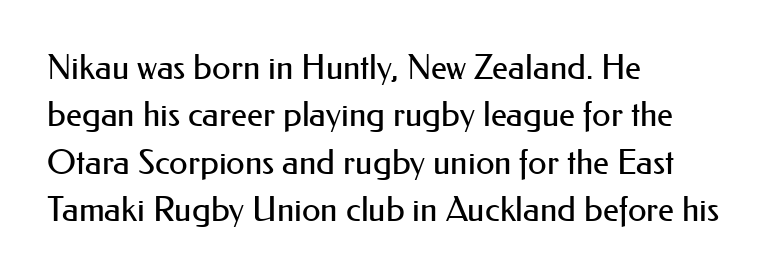
The image shows 34 px regular-weight sans-serif type, upright; set left-aligned, normal line spacing (1.39x), normal letter spacing, not underlined; medium stroke contrast and a small x-height.
